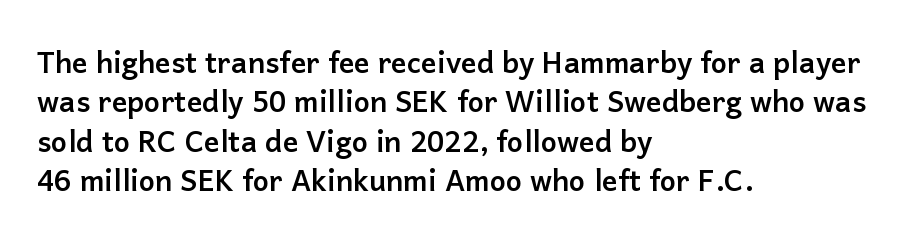
The image shows 29 px semibold sans-serif type, upright; set left-aligned, normal line spacing (1.36x), normal letter spacing, not underlined; low stroke contrast and a medium x-height.
